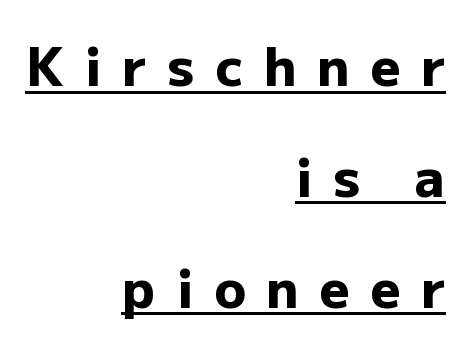
The image shows 52 px heavy sans-serif type, upright; set right-aligned, loose line spacing (2.13x), unusually wide letter spacing (+0.4 em), underlined; low stroke contrast and a medium x-height.
